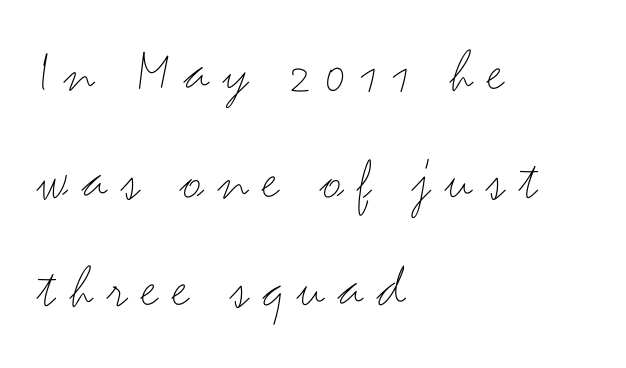
All the whitespace from short lines collects on the right. Type without underlining. This reads as an unemphasized weight, regular at the heaviest. Proportional: the letters do not fall into vertical columns. This sample uses a sans-serif face.
